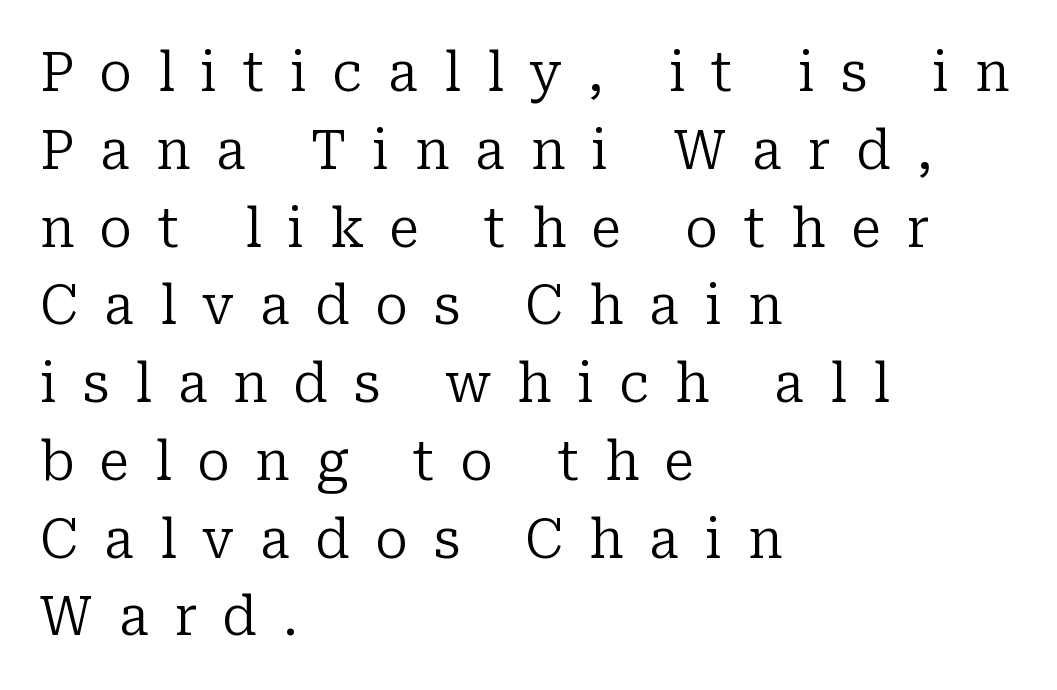
The image shows 54 px regular-weight serif type, upright; set left-aligned, normal line spacing (1.44x), unusually wide letter spacing (+0.48 em), not underlined; low stroke contrast and a medium x-height.
